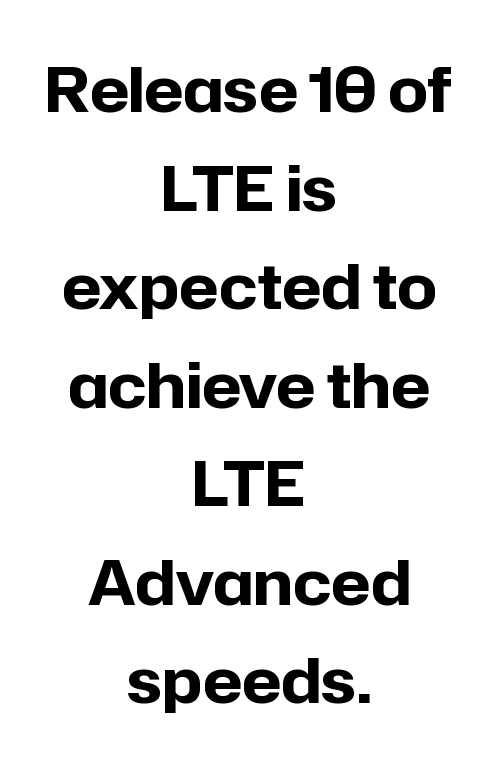
The passage shown is emphatically bold. The compositor balanced each line on the midline. The gaps between neighbouring characters are ordinary and unremarkable. Check the space under the baseline: it is left empty. The lettering stays uniformly vertical, giving the passage a roman look. Summary of vertical rhythm: regular, with standard interline spacing.
